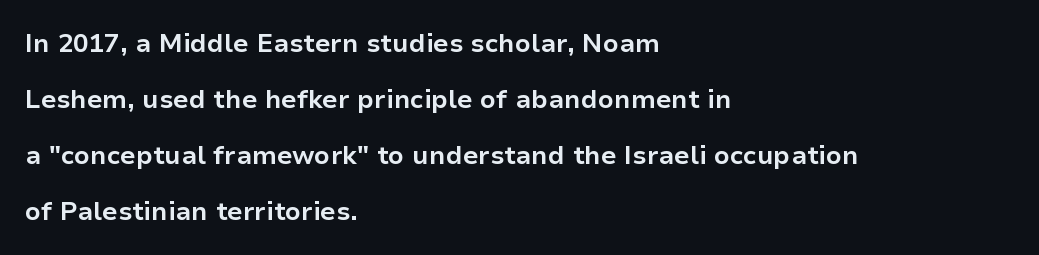
The image shows 26 px bold type, upright; set left-aligned, loose line spacing (2.15x), normal letter spacing, not underlined.
